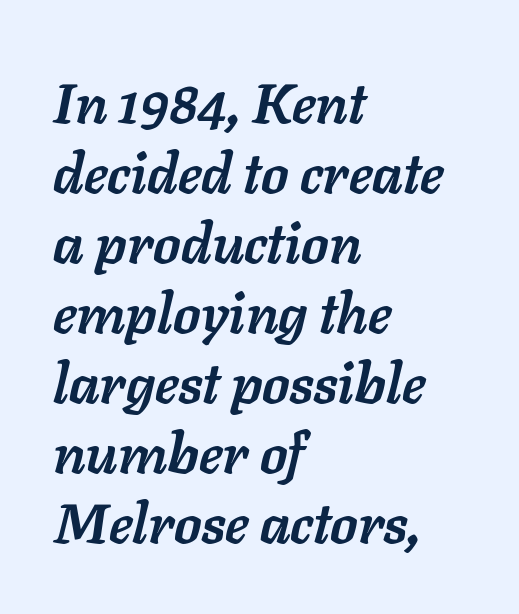
Q: Is the text bold? A: Yes.
Q: Is the text italic (slanted)? A: Yes, it leans right by about 11 degrees.
Q: Is the text underlined? A: No.
Q: How is the paragraph aligned? A: Left-aligned.
Q: Is the spacing between letters normal or unusually wide? A: Normal.
Q: Is the spacing between lines tight, normal or loose? A: Normal.
Q: Width (condensed, normal, or wide)? A: Normal.
Q: Stroke contrast? A: Low.
Q: x-height? A: Medium.
Q: Monospaced? A: No.
